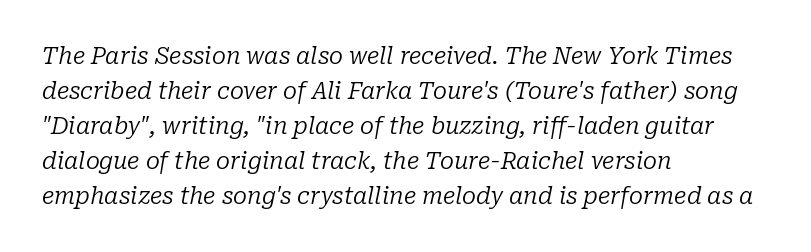
Q: Is the text bold? A: No.
Q: Is the text italic (slanted)? A: Yes, it leans right by about 10 degrees.
Q: Is the text underlined? A: No.
Q: How is the paragraph aligned? A: Left-aligned.
Q: Is the spacing between letters normal or unusually wide? A: Normal.
Q: Is the spacing between lines tight, normal or loose? A: Normal.
